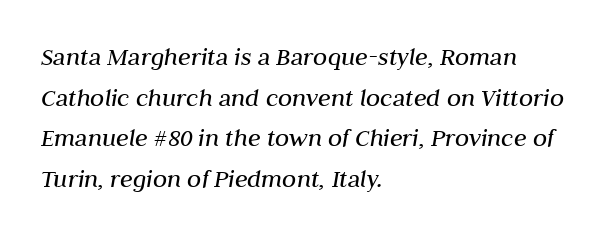
The image shows 26 px text type, italic (leaning right); set left-aligned, normal line spacing (1.56x), normal letter spacing, not underlined.
